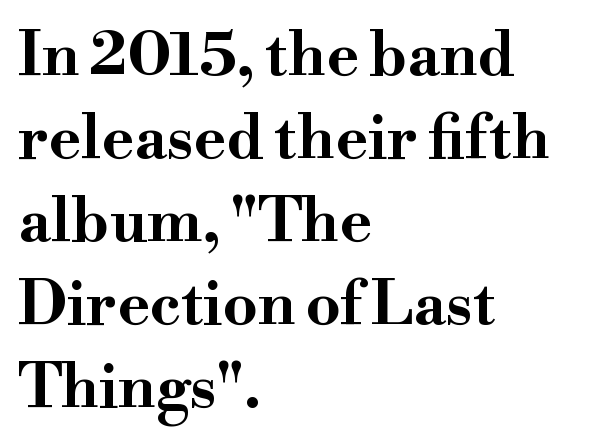
Posture: straight, roman, zero tilt. Nobody touched the tracking dial on this one. What weight is shown? A full bold with thick strokes. Here the designer chose a conventional face with non-uniform glyph widths. The designer went with a serif here, giving each stem small feet. Reading down the column, the eye jumps a familiar distance to each next line.
